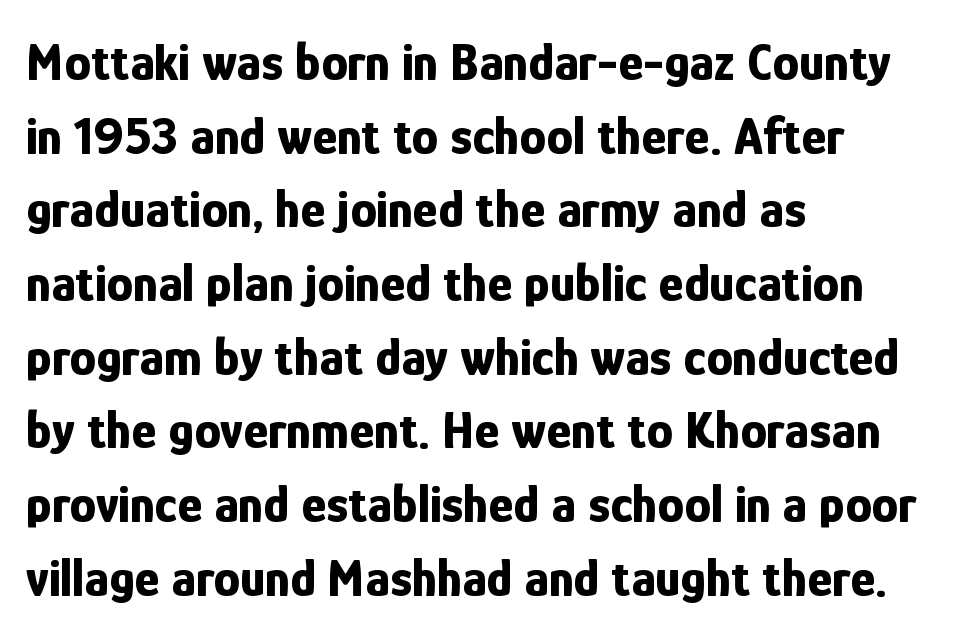
Emphasis by weight is at full strength: bold. A normal amount of white space separates one row of letters from the next. These lines are composed in type without serifs. The paragraph has a hard left edge and a soft right edge. Underlining? Definitely not there. The type sits square on the baseline with zero lean.
